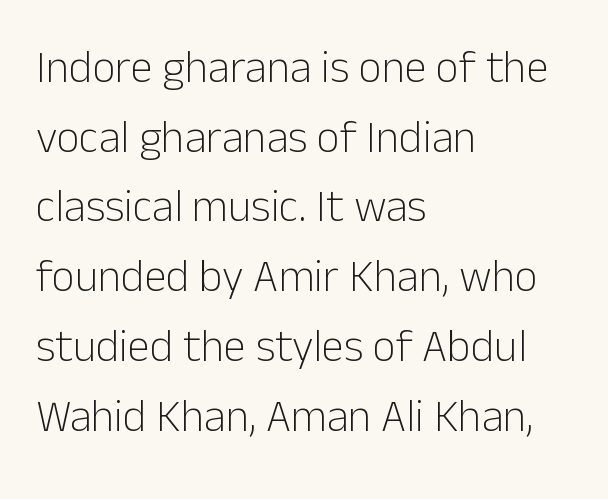
The image shows 45 px light sans-serif type, upright; set left-aligned, normal line spacing (1.55x), normal letter spacing, not underlined; low stroke contrast and a medium x-height.
